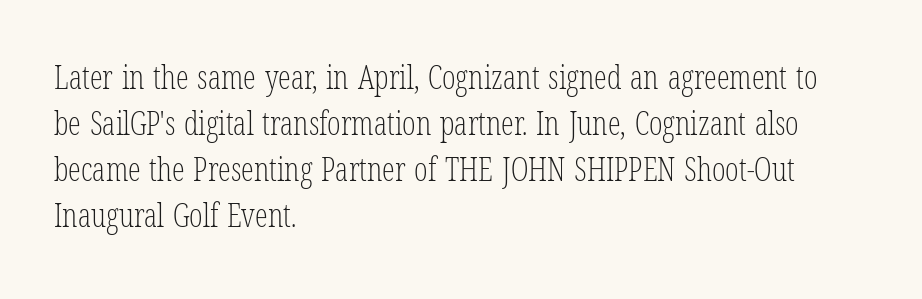
Varying glyph widths throughout — classic text-font behaviour. Caption: standard tracking, unaltered. Observe the serifs anchoring each vertical stroke in this sample. The compositor pushed each line to the left boundary. Upright lettering throughout. Regarding leading, the lines here are spaced in the standard way.
